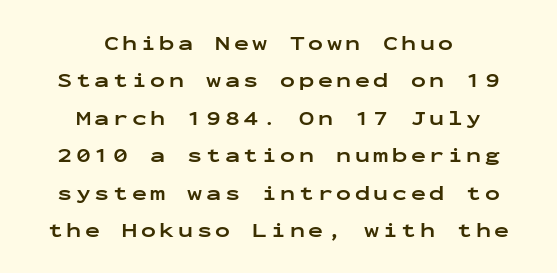
The image shows 20 px bold type, upright; set centered, line spacing 1.87x, not underlined.
